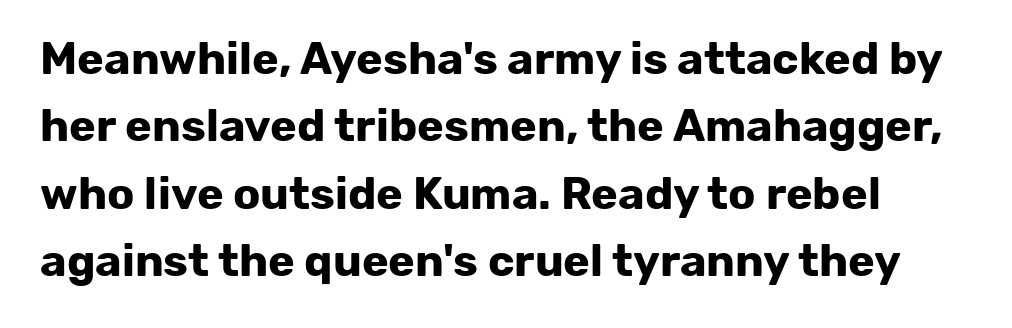
{"serif": "no", "italic": "no", "bold": "yes", "weight": "bold", "width": "normal", "stroke_contrast": "low", "x_height": "medium", "monospaced": "no", "underline": "no", "line_spacing": "normal", "line_spacing_ratio": 1.5, "letter_spacing": "normal", "letter_spacing_em": 0.0, "glyph_px": 45}
